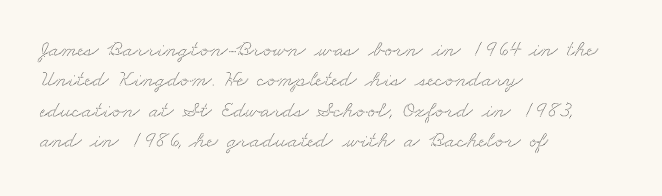
Each line starts at the same left margin while the right side varies. No extra tracking has been applied to these lines. One glance says typical: line gaps are just what's usual. The strip under each line holds only bare page.
